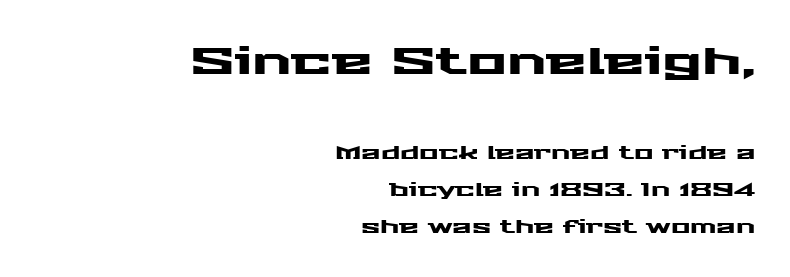
Vertical spacing — loose. Ascenders rise straight up at ninety degrees. Type style note: lacks serifs. Note: larger setting up top, smaller setting below.
